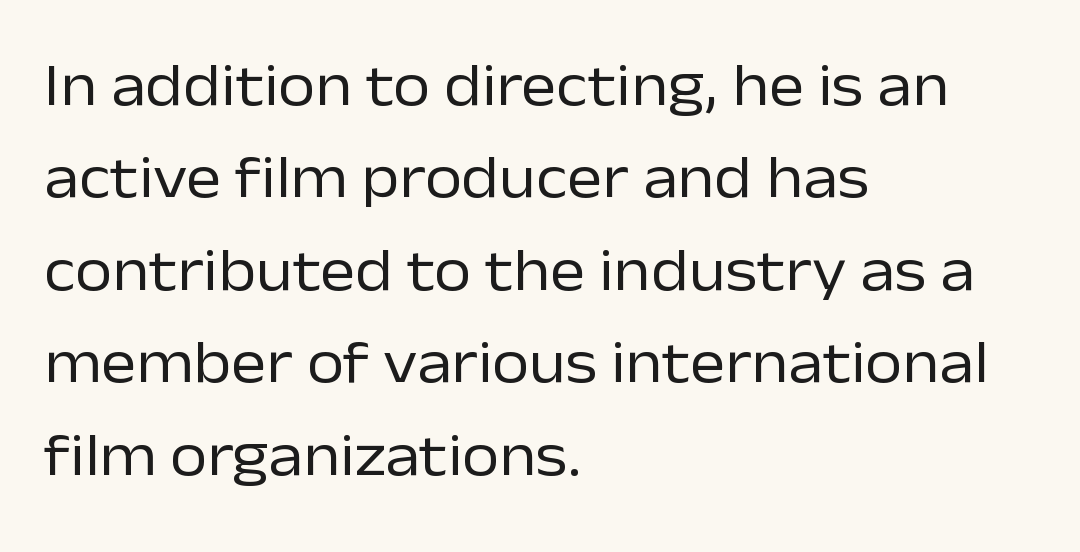
The image shows 60 px regular-weight sans-serif type, upright; set left-aligned, normal line spacing (1.54x), normal letter spacing, not underlined; low stroke contrast and a medium x-height.
